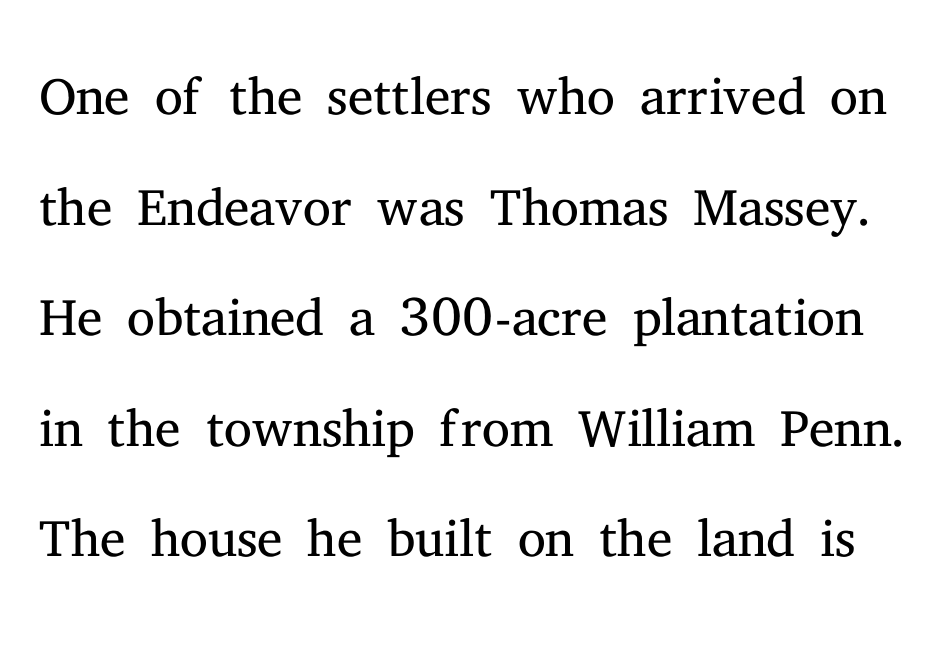
Q: Is the text bold? A: No.
Q: Is the text italic (slanted)? A: No, it is upright.
Q: Is the typeface a serif or a sans-serif typeface? A: Serif.
Q: Is the text underlined? A: No.
Q: Is the spacing between letters normal or unusually wide? A: Normal.
Q: Is the spacing between lines tight, normal or loose? A: Normal.
Q: Width (condensed, normal, or wide)? A: Normal.
Q: Stroke contrast? A: Medium.
Q: x-height? A: Medium.
Q: Monospaced? A: No.
